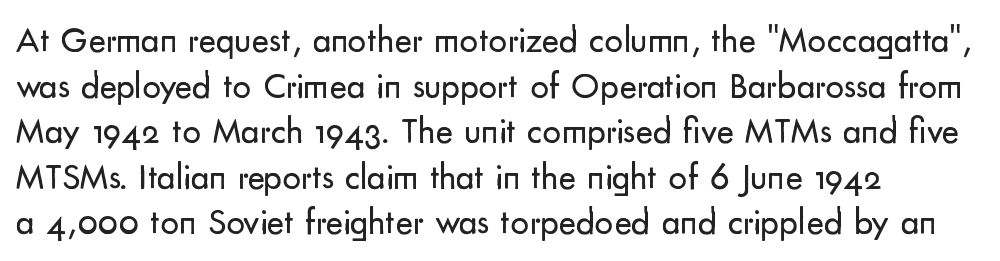
{"serif": "no", "italic": "no", "bold": "no", "weight": "regular", "width": "normal", "stroke_contrast": "low", "x_height": "small", "monospaced": "no", "underline": "no", "align": "left", "line_spacing_ratio": 1.23, "letter_spacing": "normal", "letter_spacing_em": 0.0, "glyph_px": 37}
